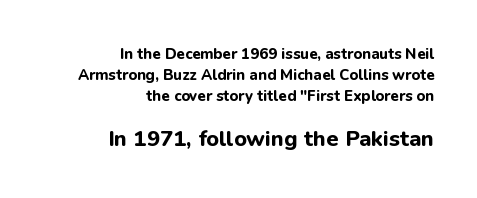
The image shows 22 px bold type, upright; set right-aligned, normal line spacing (1.39x), normal letter spacing, not underlined; the second (bottom) block is 1.47x larger.
